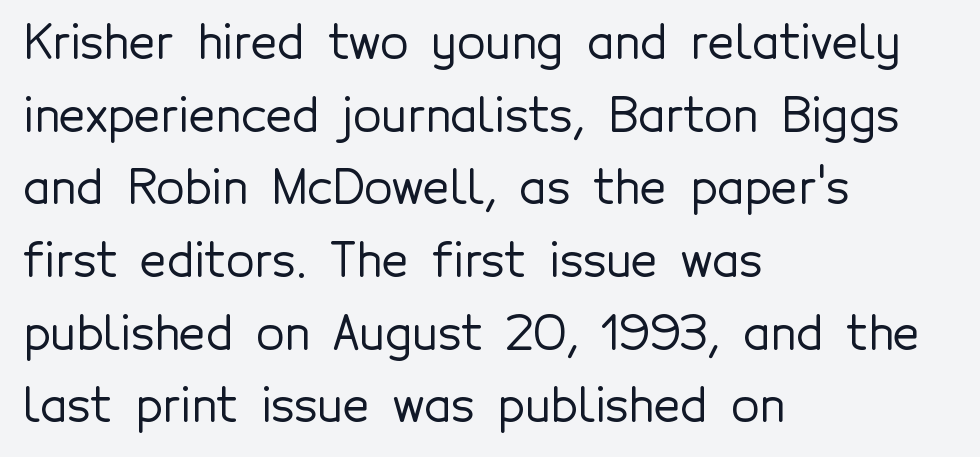
The image shows 46 px sans-serif type, upright; set left-aligned, normal line spacing (1.58x), normal letter spacing, not underlined; a medium x-height.
